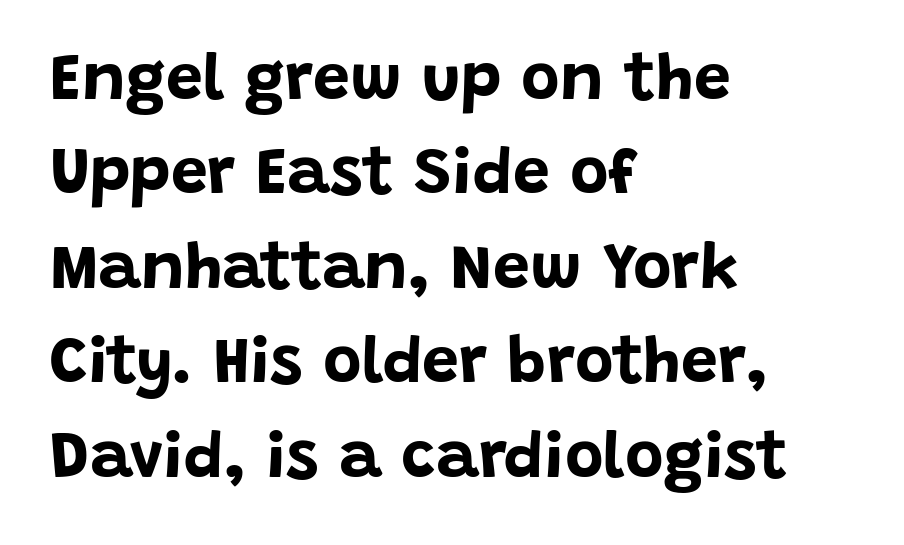
{"serif": "no", "italic": "no", "bold": "yes", "weight": "bold", "width": "normal", "stroke_contrast": "low", "x_height": "large", "monospaced": "no", "underline": "no", "align": "left", "line_spacing": "normal", "line_spacing_ratio": 1.43, "letter_spacing": "normal", "letter_spacing_em": 0.0, "glyph_px": 66}
